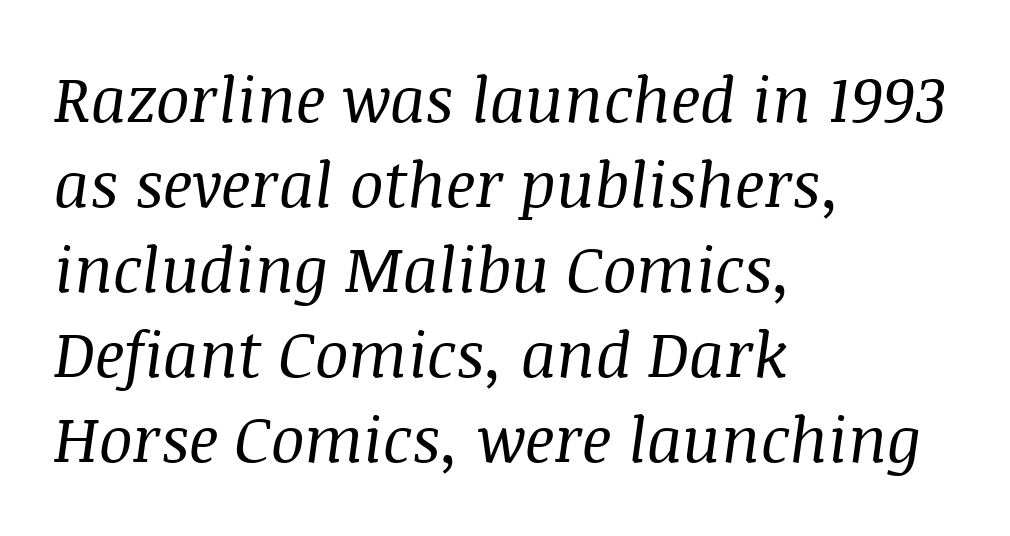
The image shows 63 px regular-weight serif type, italic (leaning right); set left-aligned, normal line spacing (1.35x), normal letter spacing, not underlined; medium stroke contrast and a large x-height.
